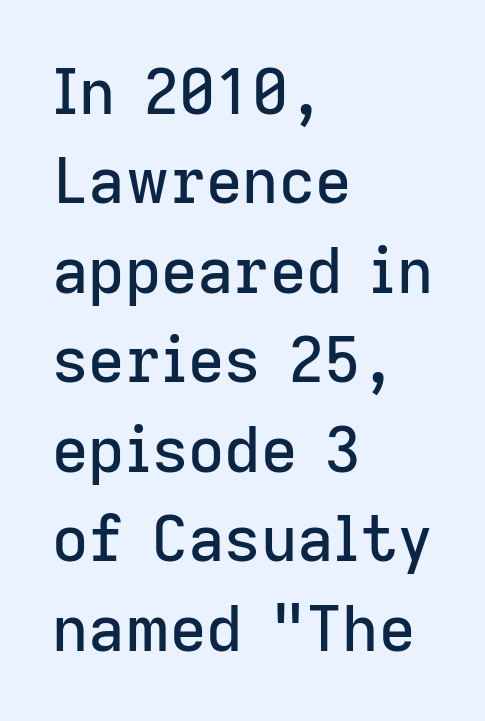
The image shows 63 px sans-serif type, upright; set left-aligned, normal line spacing (1.42x), normal letter spacing, not underlined; low stroke contrast and a medium x-height.
